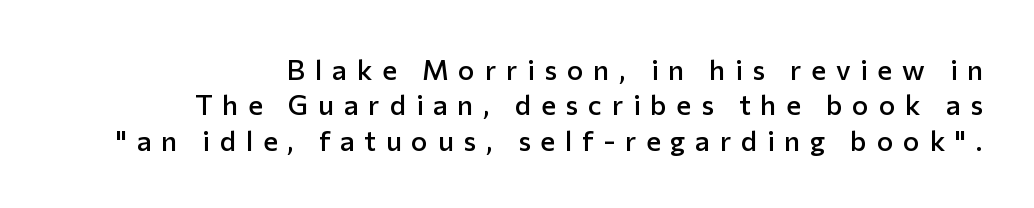
{"serif": "no", "italic": "no", "bold": "semi", "weight": "semibold", "width": "normal", "stroke_contrast": "low", "x_height": "medium", "monospaced": "no", "underline": "no", "align": "right", "line_spacing": "normal", "line_spacing_ratio": 1.26, "letter_spacing": "wide", "letter_spacing_em": 0.35, "glyph_px": 28}
